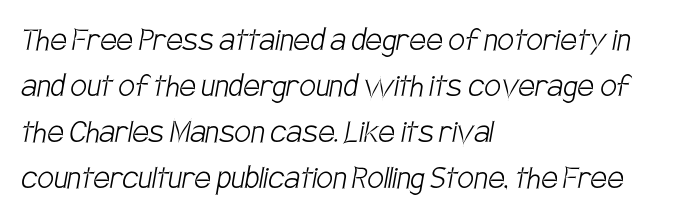
{"serif": "no", "bold": "no", "weight": "light", "width": "condensed", "stroke_contrast": "low", "x_height": "large", "monospaced": "no", "underline": "no", "align": "left", "line_spacing_ratio": 1.24, "letter_spacing": "normal", "letter_spacing_em": 0.0, "glyph_px": 37}
